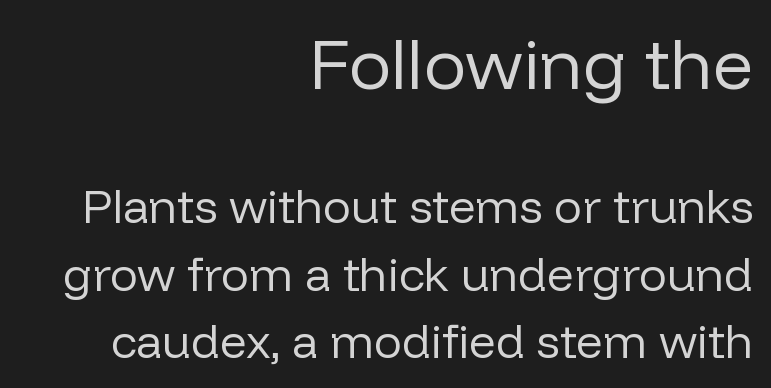
The image shows 71 px regular-weight sans-serif type, upright; set right-aligned, normal line spacing (1.43x), normal letter spacing, not underlined; the first (top) block is 1.51x larger; low stroke contrast and a medium x-height.
